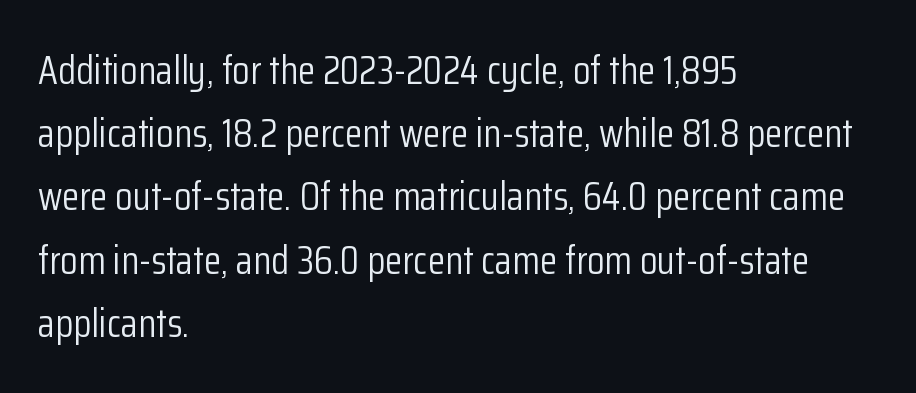
The image shows 40 px light, condensed sans-serif type, upright; set left-aligned, normal line spacing (1.58x), normal letter spacing, not underlined; low stroke contrast and a medium x-height.
